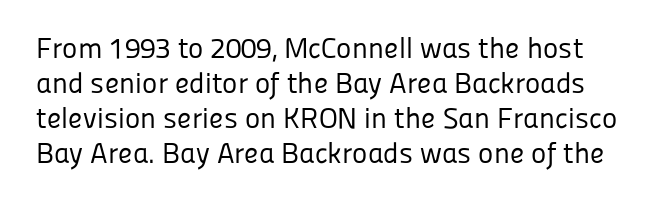
{"serif": "no", "italic": "no", "bold": "no", "weight": "regular", "width": "normal", "stroke_contrast": "low", "x_height": "medium", "monospaced": "no", "underline": "no", "line_spacing_ratio": 1.21, "letter_spacing": "normal", "letter_spacing_em": 0.0, "glyph_px": 29}
